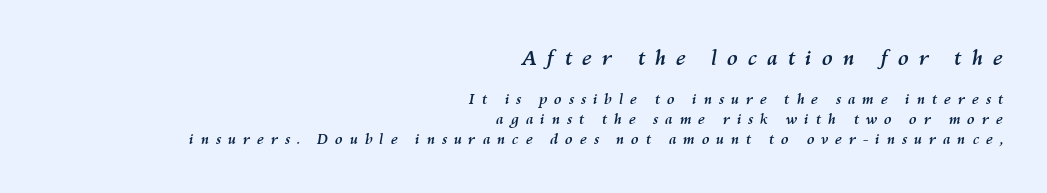
The image shows 20 px bold type, italic (leaning right); set right-aligned, normal line spacing (1.43x), unusually wide letter spacing (+0.48 em), not underlined; the first (top) block is 1.43x larger.
